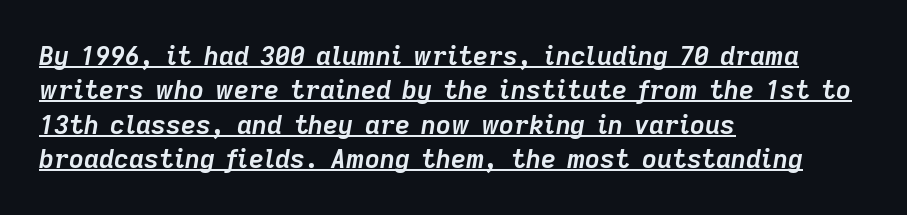
Caption: bold face, heavy strokes. Teacher's note: observe the even left margin — that is flush-left alignment. Successive baselines arrive at the customary interval. Inter-character spacing is left at the font's built-in metrics. The font's italic variant was chosen for this text.
